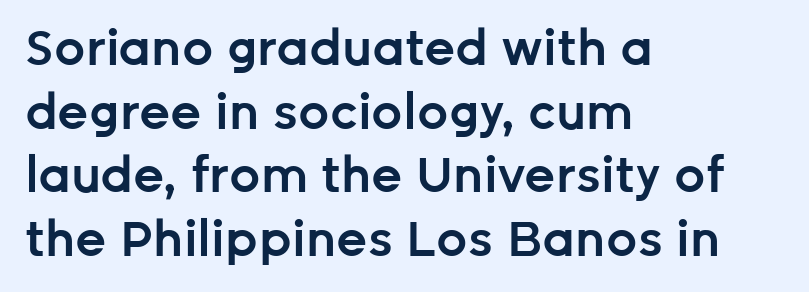
The image shows 49 px semibold sans-serif type, upright; set left-aligned, normal line spacing (1.3x), normal letter spacing, not underlined; low stroke contrast and a medium x-height.
